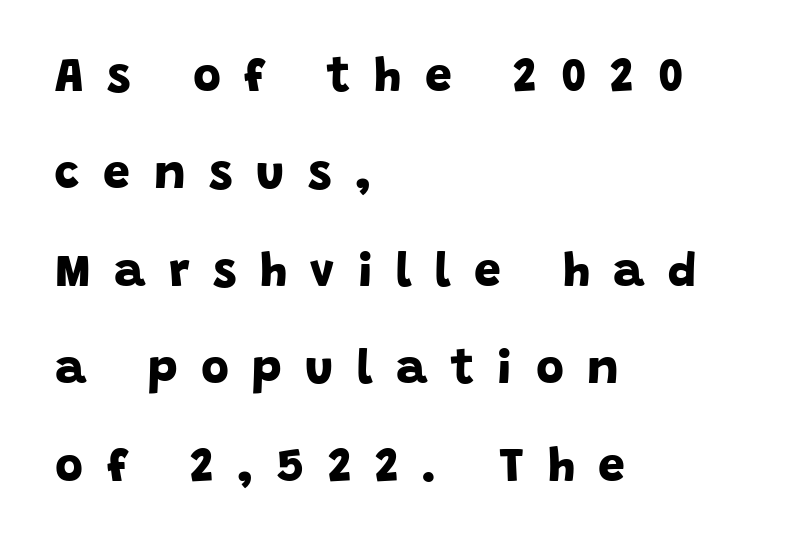
{"serif": "no", "bold": "yes", "weight": "bold", "width": "normal", "stroke_contrast": "low", "x_height": "large", "monospaced": "no", "underline": "no", "align": "left", "line_spacing": "loose", "line_spacing_ratio": 2.03, "letter_spacing": "wide", "letter_spacing_em": 0.49, "glyph_px": 48}
